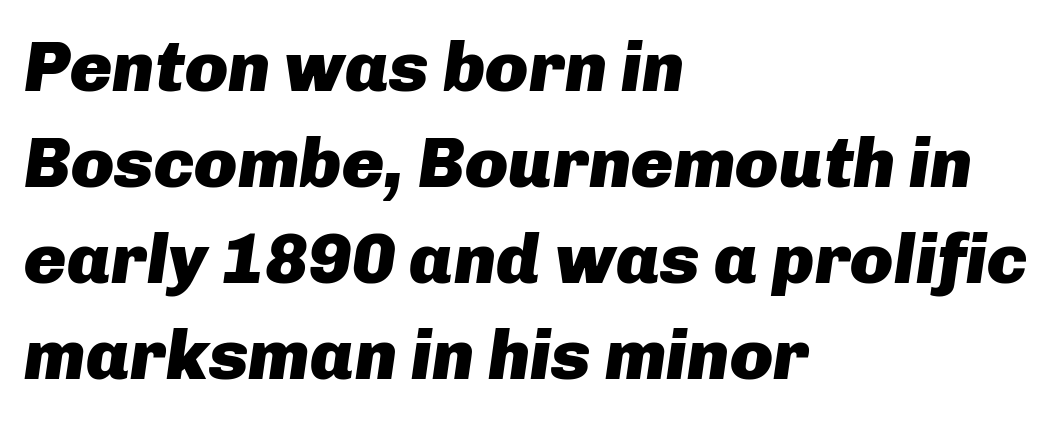
This sample keeps an unexceptional amount of space between lines. Designer's note — italics engaged. These lines are rendered in a variable-pitch font. The line texture is even and compact thanks to regular tracking.
